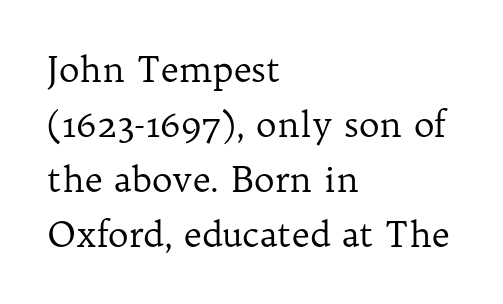
The image shows 35 px regular-weight serif type, upright; set left-aligned, normal line spacing (1.57x), normal letter spacing, not underlined; low stroke contrast and a medium x-height.
